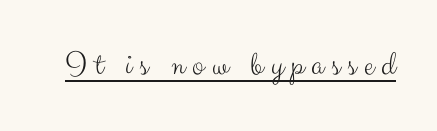
Glyph-to-glyph distance is far greater than everyday printed text. You can see a thin bar hugging the bottom of the glyphs. Stems here are at most as thick as an everyday book face. Classification — sans serif. Think of a printed novel: that variable character pitch is what you see here.
